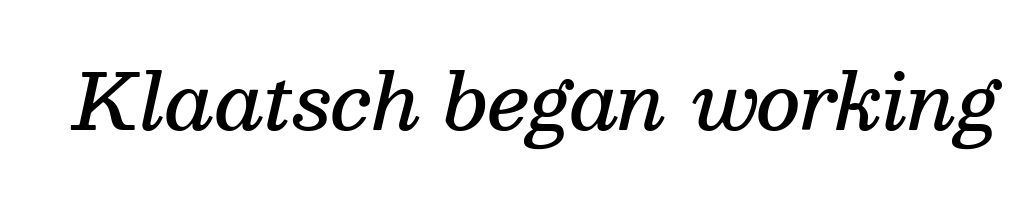
Serifs: yes, visible at the terminals of the letterforms. Varying glyph widths throughout — classic text-font behaviour. Italic? Definitely — the glyphs are oblique. Plain, unruled lines of type. Compared with an ordinary text face, these strokes are moderately heavier — a semibold.
